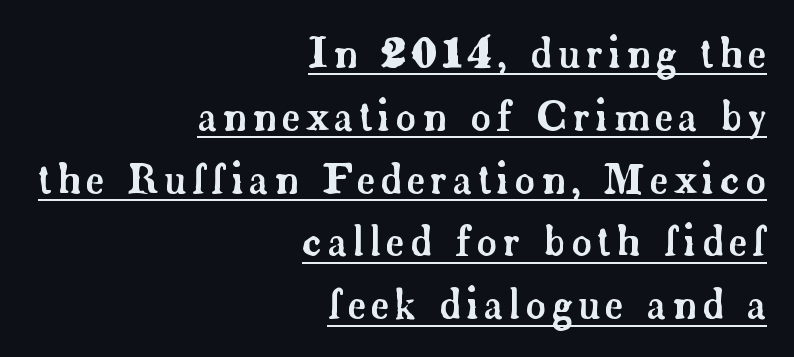
{"serif": "yes", "italic": "no", "width": "normal", "stroke_contrast": "low", "x_height": "small", "monospaced": "no", "underline": "yes", "align": "right", "line_spacing": "normal", "line_spacing_ratio": 1.57, "glyph_px": 40}
